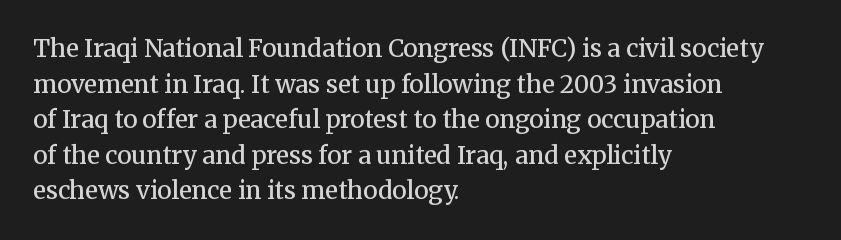
The image shows 24 px text type, upright; set left-aligned, normal line spacing (1.48x), normal letter spacing, not underlined.
